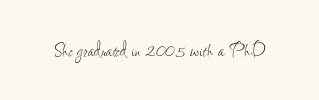
Only glyphs here, with clear space below each row. Between one letter and the next there's only the usual sliver of space. Is this a heavy cut? Hardly; it is regular or lighter.
